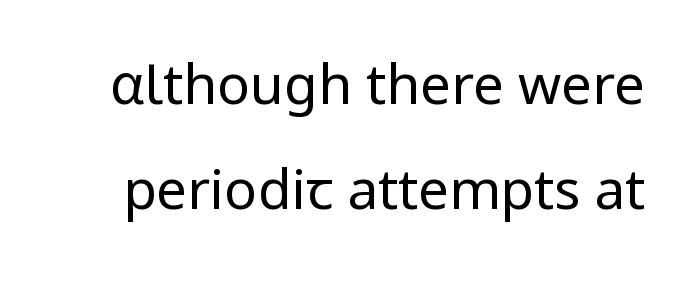
Q: Is the text bold? A: No.
Q: Is the text italic (slanted)? A: No, it is upright.
Q: Is the typeface a serif or a sans-serif typeface? A: Sans-serif.
Q: Is the text underlined? A: No.
Q: Is the spacing between letters normal or unusually wide? A: Normal.
Q: Is the spacing between lines tight, normal or loose? A: Loose.
Q: Width (condensed, normal, or wide)? A: Normal.
Q: Stroke contrast? A: Low.
Q: x-height? A: Medium.
Q: Monospaced? A: No.
